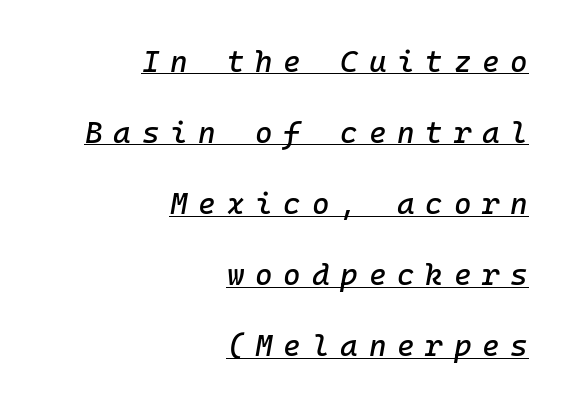
Q: Is the text italic (slanted)? A: Yes, it leans right by about 10 degrees.
Q: Is the text underlined? A: Yes.
Q: How is the paragraph aligned? A: Right-aligned.
Q: Is the spacing between letters normal or unusually wide? A: Unusually wide.
Q: Is the spacing between lines tight, normal or loose? A: Loose.
Q: Width (condensed, normal, or wide)? A: Normal.
Q: Stroke contrast? A: Low.
Q: x-height? A: Medium.
